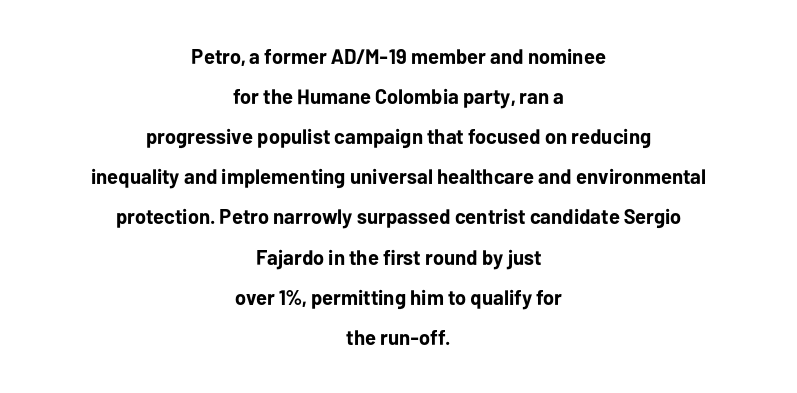
The image shows 21 px bold type, upright; set centered, loose line spacing (1.91x), normal letter spacing, not underlined.
